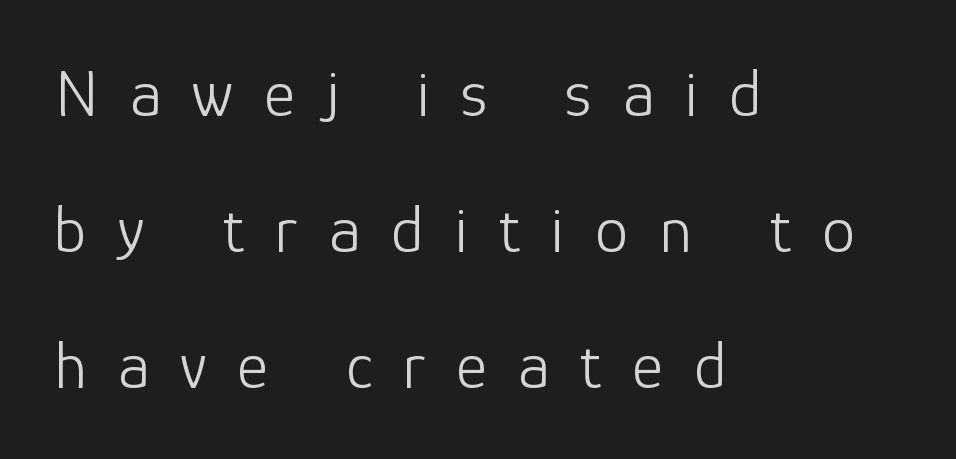
Q: Is the text bold? A: No.
Q: Is the text italic (slanted)? A: No, it is upright.
Q: Is the typeface a serif or a sans-serif typeface? A: Sans-serif.
Q: Is the text underlined? A: No.
Q: How is the paragraph aligned? A: Left-aligned.
Q: Is the spacing between letters normal or unusually wide? A: Unusually wide.
Q: Is the spacing between lines tight, normal or loose? A: Loose.
Q: Width (condensed, normal, or wide)? A: Normal.
Q: Stroke contrast? A: Low.
Q: x-height? A: Medium.
Q: Monospaced? A: No.
